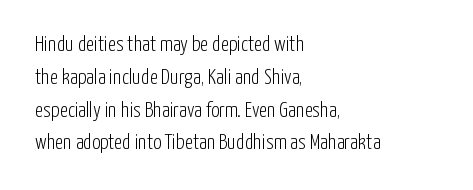
The image shows 21 px text type, upright; set left-aligned, normal line spacing (1.56x), normal letter spacing, not underlined.
